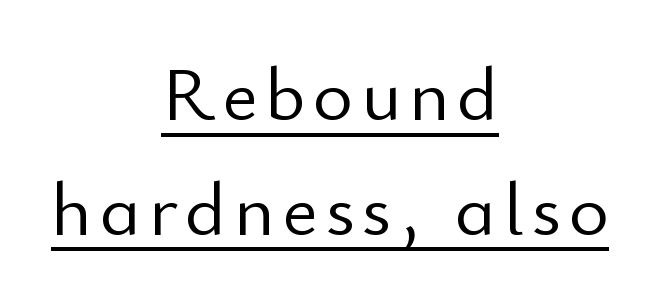
{"serif": "no", "italic": "no", "bold": "no", "weight": "light", "width": "normal", "stroke_contrast": "low", "x_height": "small", "monospaced": "no", "underline": "yes", "align": "center", "line_spacing": "normal", "line_spacing_ratio": 1.49, "glyph_px": 77}
